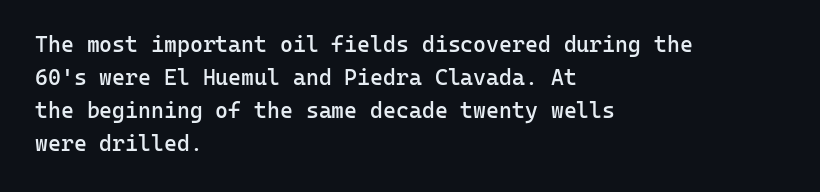
Ascenders rise straight up at ninety degrees. No word sits above an underline. Casual observation: everything's shoved over to the left. Between one letter and the next there's only the usual sliver of space.
